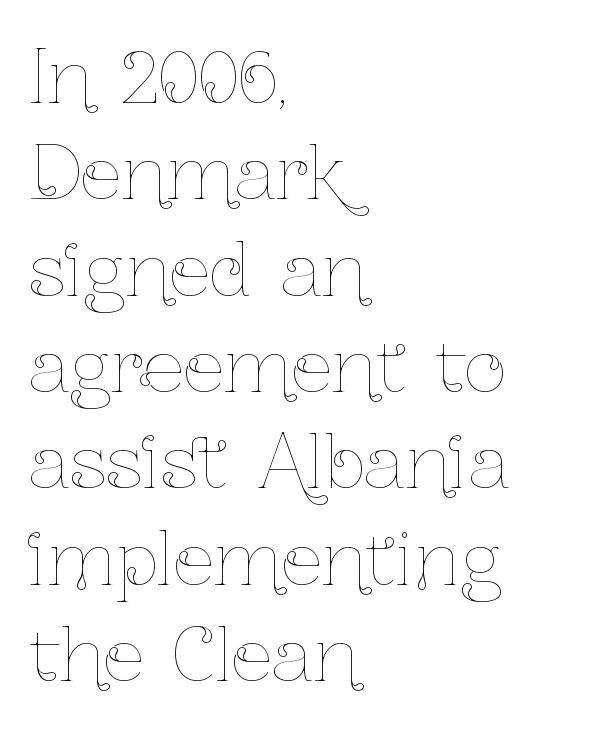
The passage is arranged the way most books set body copy — flush left. Just letters on the line, the space beneath them empty. The typeface has the unassuming heft of standard copy or less. Horizontal bands of white between lines are of average thickness. Each letter keeps its own natural width here, so spacing adapts to shape. These lines keep a tight, regular rhythm from letter to letter.
